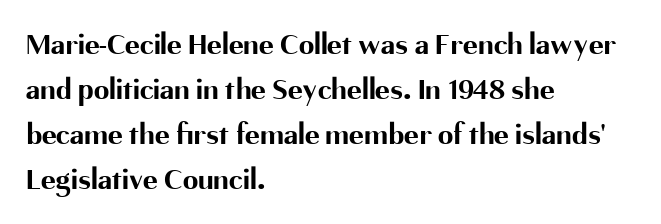
Q: Is the text bold? A: Yes.
Q: Is the text italic (slanted)? A: No, it is upright.
Q: Is the typeface a serif or a sans-serif typeface? A: Sans-serif.
Q: Is the text underlined? A: No.
Q: How is the paragraph aligned? A: Left-aligned.
Q: Is the spacing between letters normal or unusually wide? A: Normal.
Q: Is the spacing between lines tight, normal or loose? A: Normal.
Q: Width (condensed, normal, or wide)? A: Normal.
Q: Stroke contrast? A: Medium.
Q: x-height? A: Medium.
Q: Monospaced? A: No.
